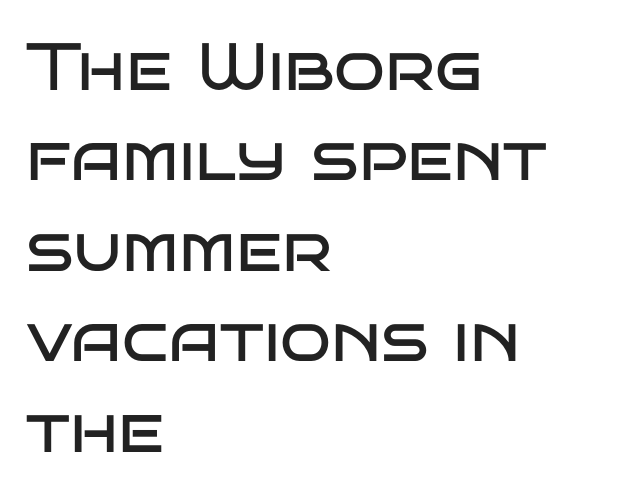
The image shows 67 px regular-weight, wide sans-serif type, upright; set left-aligned, normal line spacing (1.35x), normal letter spacing, not underlined; low stroke contrast and a large x-height.
